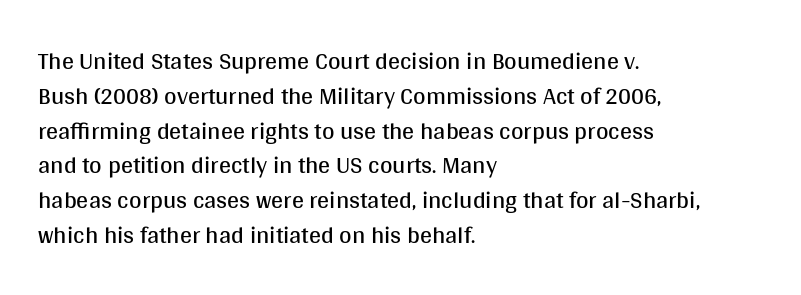
Q: Is the text bold? A: No.
Q: Is the text italic (slanted)? A: No, it is upright.
Q: Is the text underlined? A: No.
Q: How is the paragraph aligned? A: Left-aligned.
Q: Is the spacing between letters normal or unusually wide? A: Normal.
Q: Is the spacing between lines tight, normal or loose? A: Normal.
